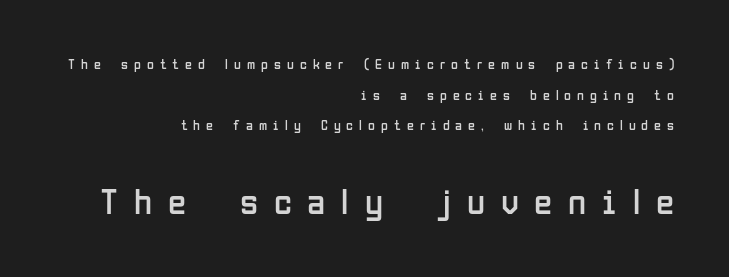
{"serif": "no", "italic": "no", "bold": "no", "weight": "regular", "width": "condensed", "stroke_contrast": "low", "x_height": "medium", "monospaced": "no", "underline": "no", "align": "right", "line_spacing": "loose", "line_spacing_ratio": 2.19, "letter_spacing": "wide", "letter_spacing_em": 0.43, "larger_block": "second", "size_ratio": 2.64, "glyph_px": 37}
